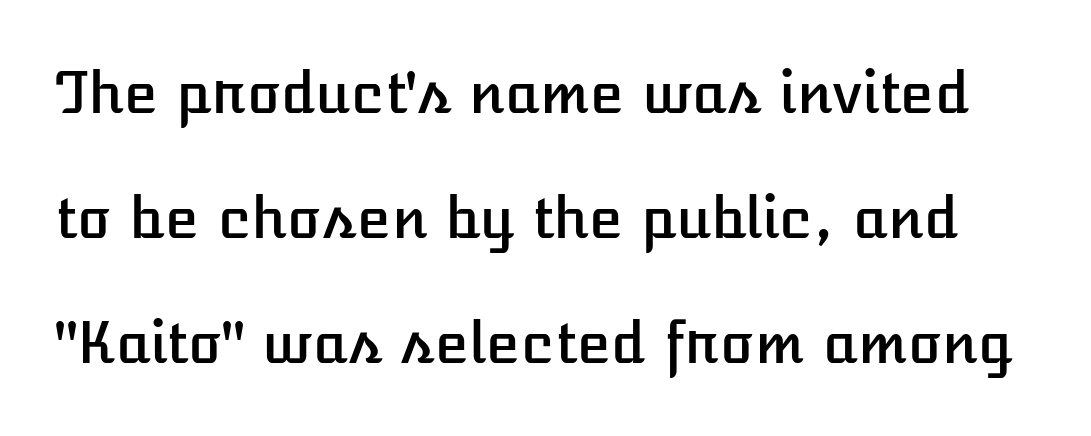
You can tell it's not italic because the verticals are truly vertical. This sample trades compactness for vertical openness between lines. Type without underlining. Each letter keeps its own natural width here, so spacing adapts to shape.
